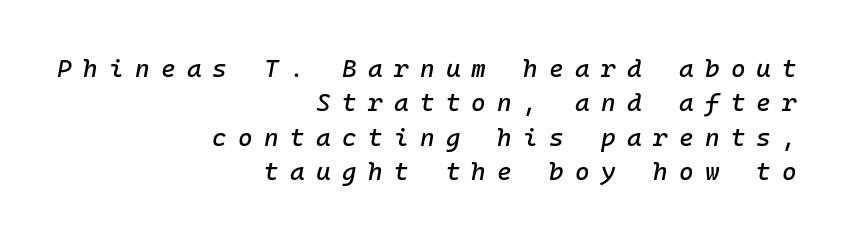
Q: Is the text italic (slanted)? A: Yes, it leans right by about 10 degrees.
Q: Is the text underlined? A: No.
Q: How is the paragraph aligned? A: Right-aligned.
Q: Is the spacing between letters normal or unusually wide? A: Unusually wide.
Q: Is the spacing between lines tight, normal or loose? A: Normal.
